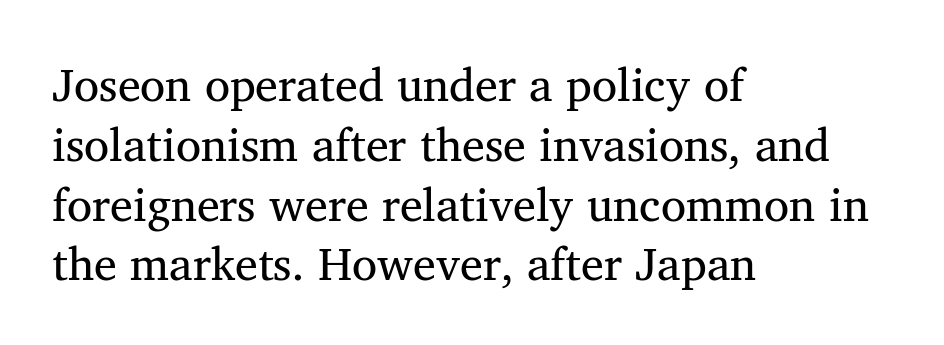
Q: Is the text bold? A: No.
Q: Is the typeface a serif or a sans-serif typeface? A: Serif.
Q: Is the text underlined? A: No.
Q: How is the paragraph aligned? A: Left-aligned.
Q: Is the spacing between letters normal or unusually wide? A: Normal.
Q: Is the spacing between lines tight, normal or loose? A: Normal.
Q: Width (condensed, normal, or wide)? A: Normal.
Q: Stroke contrast? A: Medium.
Q: x-height? A: Medium.
Q: Monospaced? A: No.
